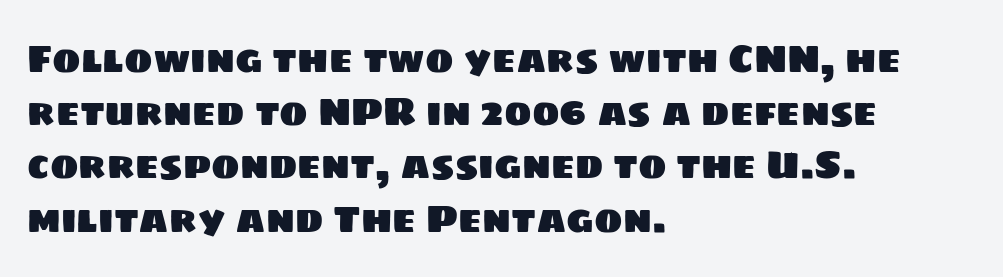
Q: Is the typeface a serif or a sans-serif typeface? A: Sans-serif.
Q: Is the text underlined? A: No.
Q: How is the paragraph aligned? A: Left-aligned.
Q: Is the spacing between letters normal or unusually wide? A: Normal.
Q: Is the spacing between lines tight, normal or loose? A: Normal.
Q: Width (condensed, normal, or wide)? A: Normal.
Q: Stroke contrast? A: Low.
Q: x-height? A: Large.
Q: Monospaced? A: No.
